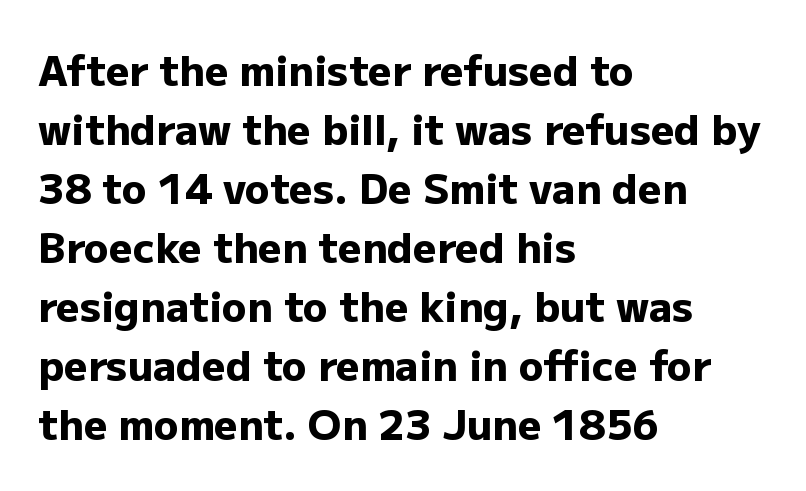
The image shows 41 px heavy sans-serif type, upright; set left-aligned, normal line spacing (1.44x), normal letter spacing, not underlined; low stroke contrast and a medium x-height.
